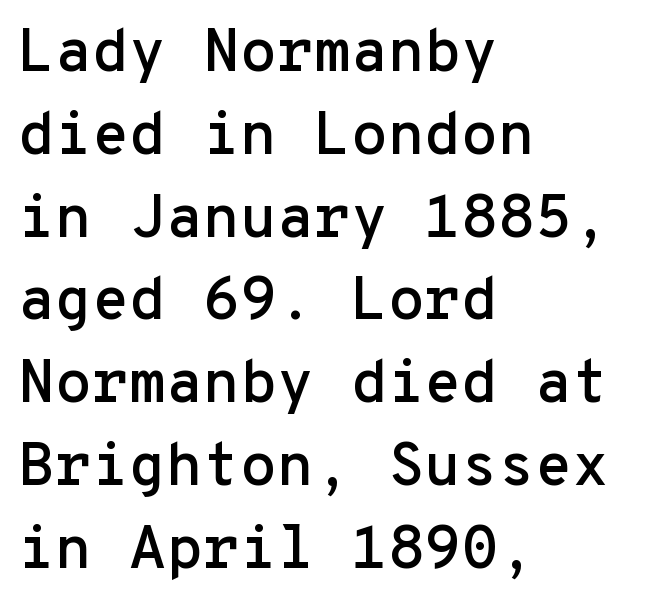
Horizontal alignment here is leftward, the default for most running prose. Caption: standard tracking, unaltered. Look at the bottom of the vertical strokes: they stop flat, with no serifs. No word sits above an underline.
